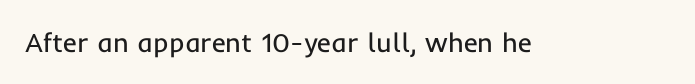
The image shows 27 px text type, upright; set normal letter spacing, not underlined.
